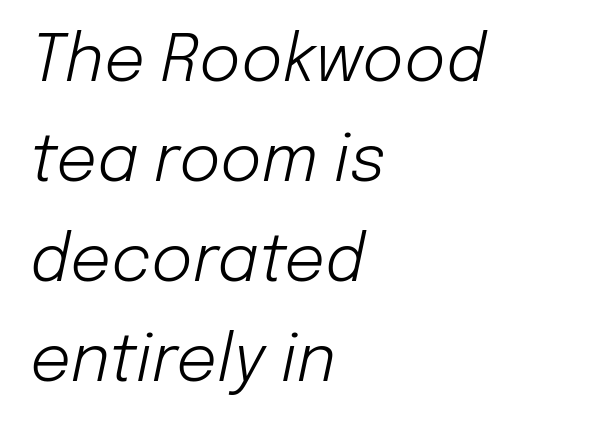
Q: Is the text bold? A: No.
Q: Is the text italic (slanted)? A: Yes, it leans right by about 12 degrees.
Q: Is the text underlined? A: No.
Q: How is the paragraph aligned? A: Left-aligned.
Q: Is the spacing between letters normal or unusually wide? A: Normal.
Q: Is the spacing between lines tight, normal or loose? A: Normal.
Q: Width (condensed, normal, or wide)? A: Normal.
Q: Stroke contrast? A: Low.
Q: x-height? A: Medium.
Q: Monospaced? A: No.
